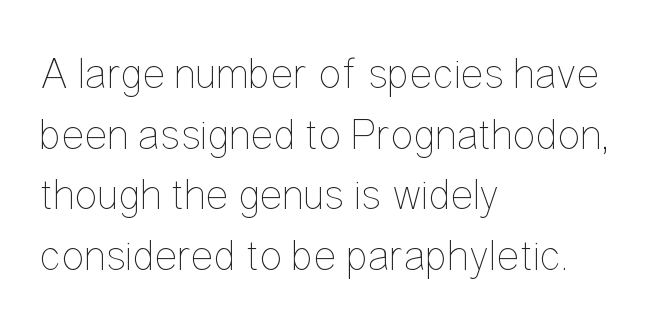
{"italic": "no", "bold": "no", "weight": "thin", "width": "condensed", "stroke_contrast": "low", "x_height": "medium", "monospaced": "no", "underline": "no", "align": "left", "line_spacing": "normal", "line_spacing_ratio": 1.41, "letter_spacing": "normal", "letter_spacing_em": 0.0, "glyph_px": 43}
